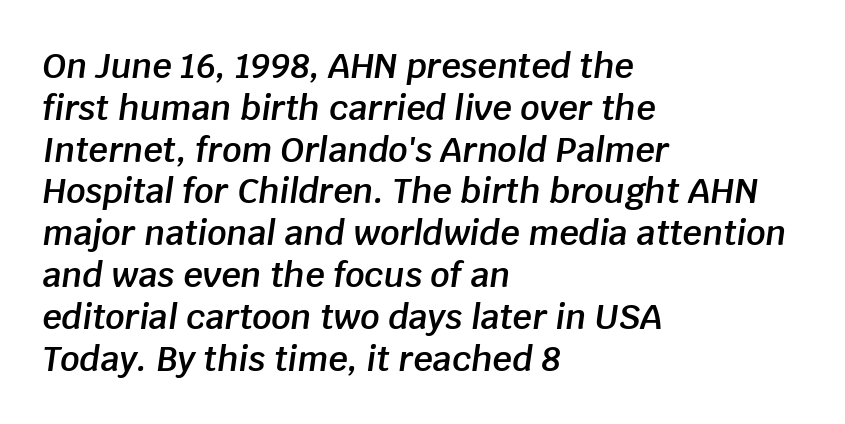
Q: Is the text bold? A: Semi-bold.
Q: Is the text italic (slanted)? A: Yes, it leans right by about 8 degrees.
Q: Is the text underlined? A: No.
Q: How is the paragraph aligned? A: Left-aligned.
Q: Is the spacing between letters normal or unusually wide? A: Normal.
Q: Width (condensed, normal, or wide)? A: Normal.
Q: Stroke contrast? A: Low.
Q: x-height? A: Large.
Q: Monospaced? A: No.
